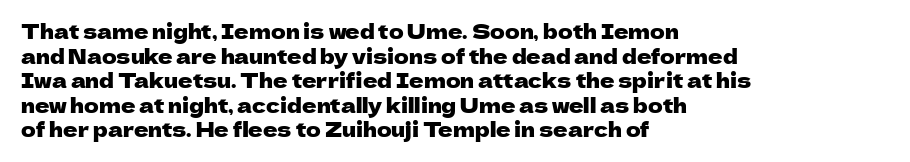
Here the glyphs are tracked normally, forming tight word shapes. The baseline area is clear. Ascenders rise straight up at ninety degrees. These lines stack with their left ends in a neat column.
